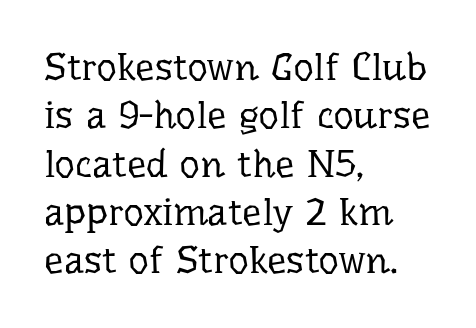
The image shows 39 px regular-weight serif type, upright; set left-aligned, line spacing 1.24x, normal letter spacing, not underlined; low stroke contrast and a medium x-height.
